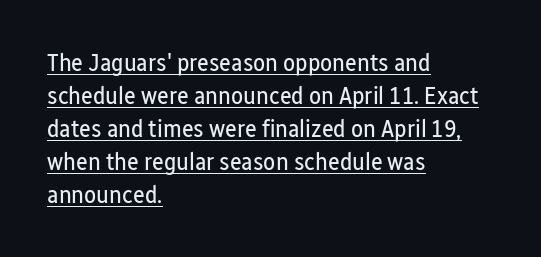
The image shows 25 px text type, upright; set left-aligned, normal line spacing (1.32x), normal letter spacing, underlined.
